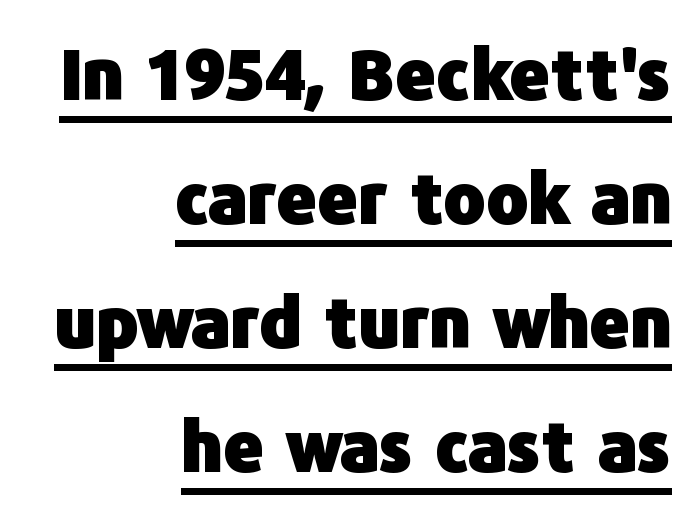
The image shows 70 px heavy sans-serif type, upright; set right-aligned, line spacing 1.77x, normal letter spacing, underlined; low stroke contrast and a medium x-height.
